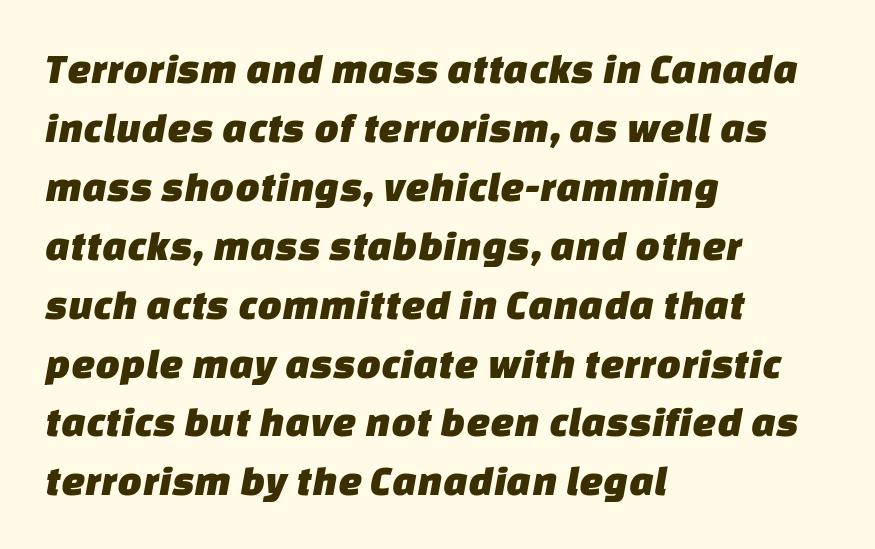
{"serif": "no", "width": "normal", "stroke_contrast": "low", "x_height": "large", "monospaced": "no", "underline": "no", "align": "left", "line_spacing": "normal", "line_spacing_ratio": 1.37, "letter_spacing": "normal", "letter_spacing_em": 0.0, "glyph_px": 43}
